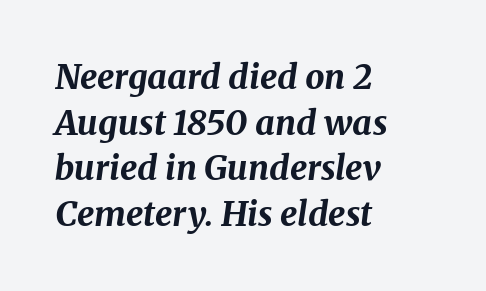
The image shows 34 px bold type, italic (leaning right); set left-aligned, normal line spacing (1.34x), normal letter spacing, not underlined; medium stroke contrast and a medium x-height.
